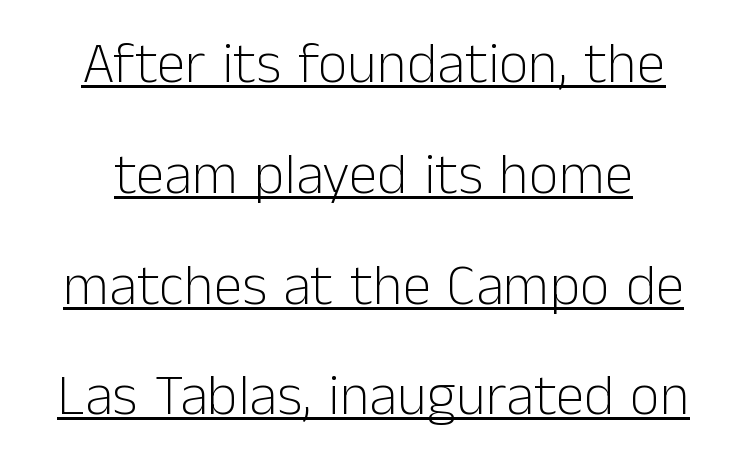
Q: Is the text bold? A: No.
Q: Is the text italic (slanted)? A: No, it is upright.
Q: Is the typeface a serif or a sans-serif typeface? A: Sans-serif.
Q: Is the text underlined? A: Yes.
Q: How is the paragraph aligned? A: Centered.
Q: Is the spacing between letters normal or unusually wide? A: Normal.
Q: Is the spacing between lines tight, normal or loose? A: Loose.
Q: Width (condensed, normal, or wide)? A: Normal.
Q: Stroke contrast? A: Low.
Q: x-height? A: Medium.
Q: Monospaced? A: No.
